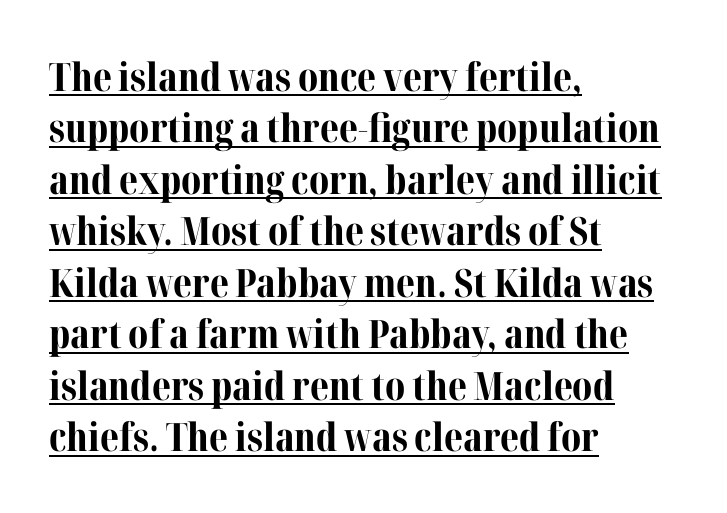
{"serif": "yes", "italic": "no", "bold": "yes", "weight": "bold", "width": "normal", "stroke_contrast": "medium", "x_height": "medium", "monospaced": "no", "underline": "yes", "align": "left", "line_spacing": "normal", "line_spacing_ratio": 1.32, "letter_spacing": "normal", "letter_spacing_em": 0.0, "glyph_px": 39}
